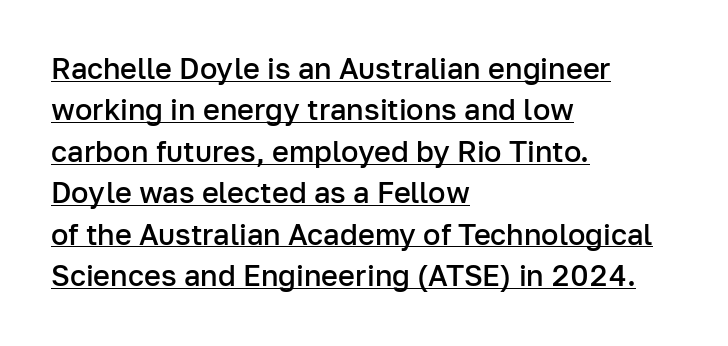
The image shows 29 px semibold sans-serif type, upright; set left-aligned, normal line spacing (1.43x), normal letter spacing, underlined; low stroke contrast and a medium x-height.
